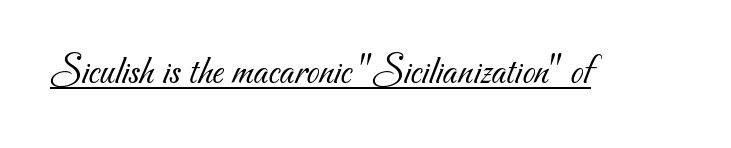
{"serif": "no", "bold": "no", "weight": "light", "width": "normal", "stroke_contrast": "medium", "x_height": "small", "monospaced": "no", "underline": "yes", "letter_spacing": "normal", "letter_spacing_em": 0.0, "glyph_px": 41}
